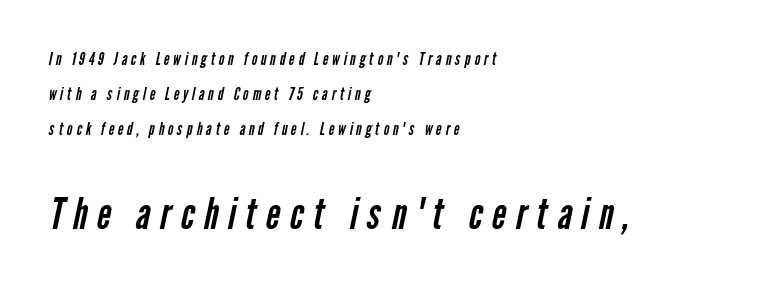
Left-aligned paragraph, ragged on the right. Descender tails drop into unmarked territory. Small over large — that's the arrangement of the two blocks here. Students, note that the glyphs here are deliberately spaced far apart.
